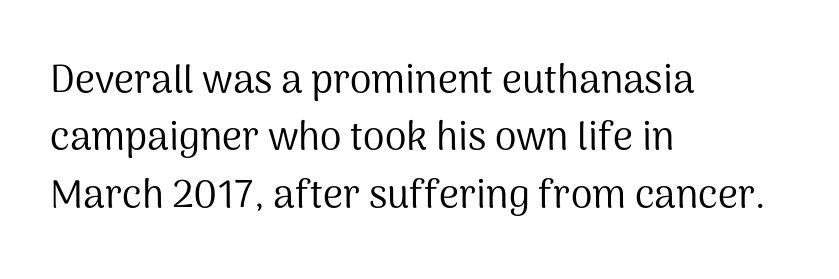
The letters advance in unequal steps, a hallmark of proportional type. A typesetter would call this leading conventional body-copy spacing. A typesetter would label this face a sans. The gaps between neighbouring characters are ordinary and unremarkable. Notice how the stems are strictly vertical — no italics here. Bare-footed words on every line.
